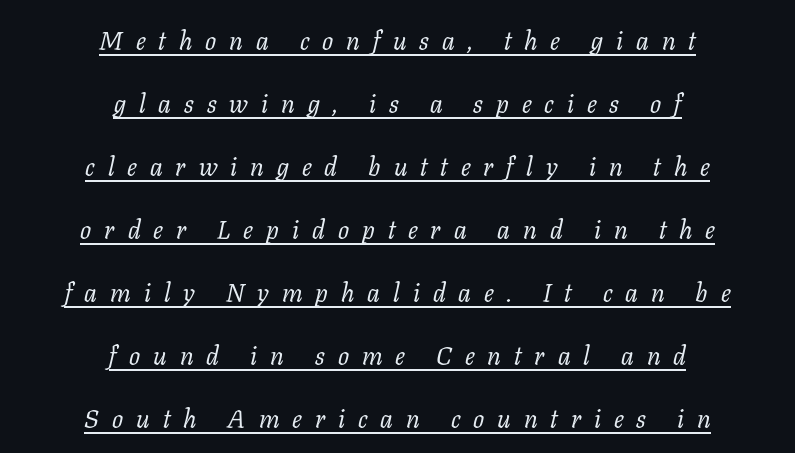
The image shows 26 px text type, italic (leaning right); set centered, loose line spacing (2.42x), unusually wide letter spacing (+0.5 em), underlined.
